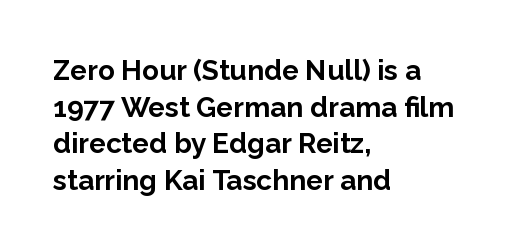
Compared with typical paragraphs, the rows here are spaced about the same. Is this a fixed-width face? No — the glyphs have proportional, varying widths. The line texture is even and compact thanks to regular tracking. Each glyph is drawn with heavy, bold strokes.
